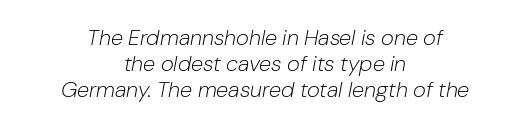
Stem width sits at or under what a default text font uses. A typesetter would mark this as italic. Is the block centered? Yes — each line is placed symmetrically about the middle. No word sits above an underline. In terms of letterspacing, this is plain default setting.
